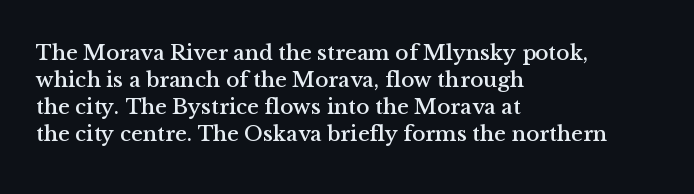
{"italic": "no", "underline": "no", "align": "left", "line_spacing_ratio": 1.22, "letter_spacing": "normal", "letter_spacing_em": 0.0, "glyph_px": 22}
